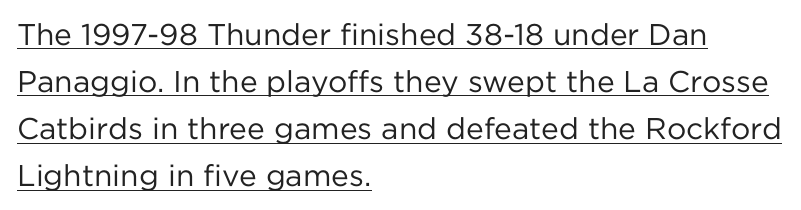
Does a line run under the words? Yes, clearly. The letterforms sit at book weight or below. You could not count columns in this text — the font is proportionally spaced. A typesetter would label this face a sans. Do the letters lean? They stand straight. Each line starts at the same left margin while the right side varies.
